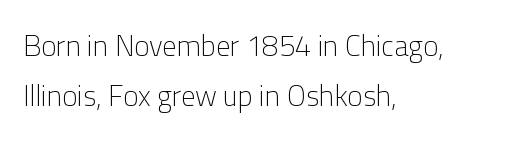
The characters are drawn with everyday or finer stroke widths. Type without underlining. Reading down the block, your eye returns to a fixed left position each line. In terms of letterspacing, this is plain default setting. In terms of posture, this sample is upright. The font family rendered here belongs to the sans-serif group.
